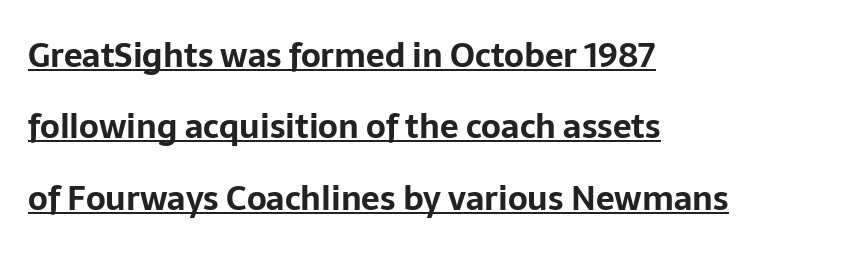
Vertical strokes here are truly vertical. Here the designer chose a conventional face with non-uniform glyph widths. Short note: letters normally spaced. The vertical gap from one line to the next is large. These lines stack with their left ends in a neat column.
